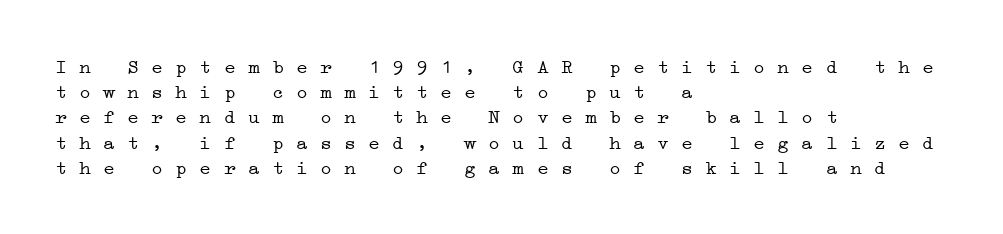
The tracking reads as untouched default to a designer's eye. The ragged edge is on the right, which tells us the setting is flush left. Think standard paragraph weight, or any step lighter than that. The rendering uses a moderate line-height, typical for paragraphs.
